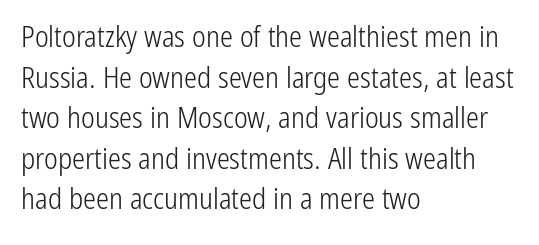
This sample is left-justified, so line endings fall wherever the words run out. On a weight scale, this lands at 450 or below. A typesetter would call this proportional, since set widths differ per character. The lettering holds an erect, upright posture throughout.
